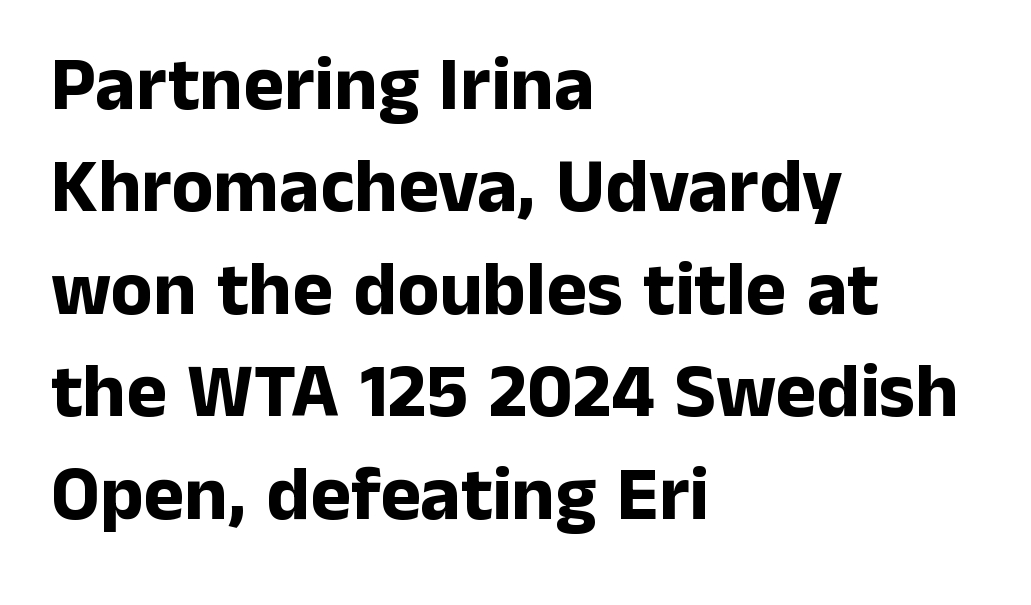
Looks like regular typesetting: each glyph gets only the width it needs. Ordinary non-slanted type is in use. Regarding leading, the lines here are spaced in the standard way. The strip under each line holds only bare page.
